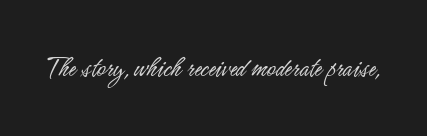
{"serif": "no", "bold": "no", "weight": "light", "width": "condensed", "stroke_contrast": "low", "x_height": "small", "monospaced": "no", "underline": "no", "letter_spacing": "normal", "letter_spacing_em": 0.0, "glyph_px": 30}
